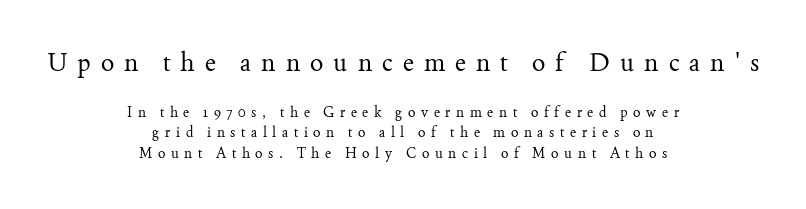
Q: Is the text bold? A: No.
Q: Is the text italic (slanted)? A: No, it is upright.
Q: Is the text underlined? A: No.
Q: How is the paragraph aligned? A: Centered.
Q: Is the spacing between letters normal or unusually wide? A: Unusually wide.
Q: Is the spacing between lines tight, normal or loose? A: Normal.
Q: Which block of text is set in a larger size, the first (top) or the second (bottom)? A: The first (top) one.
